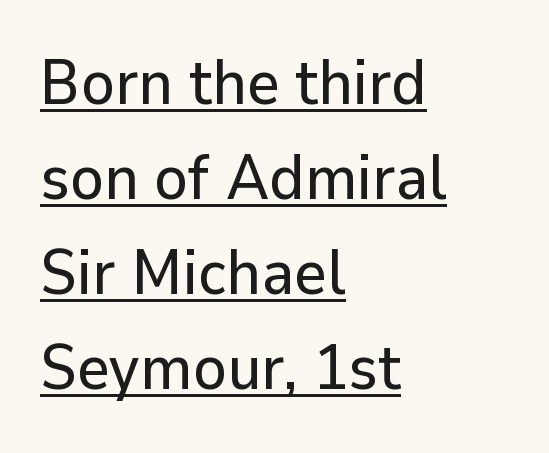
{"serif": "no", "italic": "no", "width": "normal", "stroke_contrast": "low", "x_height": "medium", "monospaced": "no", "underline": "yes", "align": "left", "line_spacing": "normal", "line_spacing_ratio": 1.51, "letter_spacing": "normal", "letter_spacing_em": 0.0, "glyph_px": 63}
